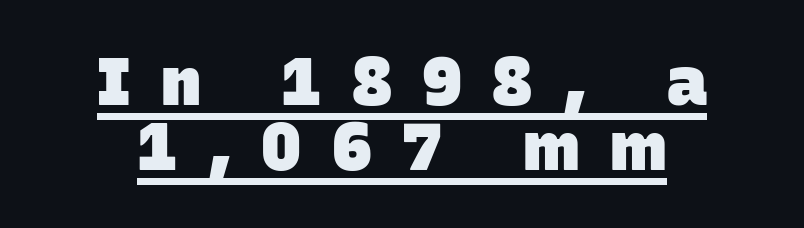
The image shows 67 px heavy sans-serif type; set centered, tight line spacing (0.97x), unusually wide letter spacing (+0.45 em), underlined; low stroke contrast and a large x-height.
